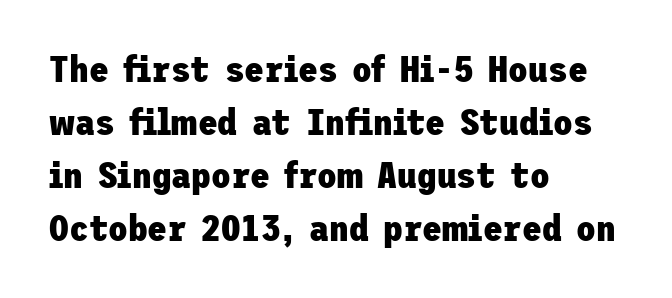
{"serif": "no", "italic": "no", "bold": "yes", "weight": "heavy", "width": "normal", "stroke_contrast": "low", "x_height": "medium", "underline": "no", "align": "left", "line_spacing": "normal", "line_spacing_ratio": 1.47, "letter_spacing": "normal", "letter_spacing_em": 0.0, "glyph_px": 36}
